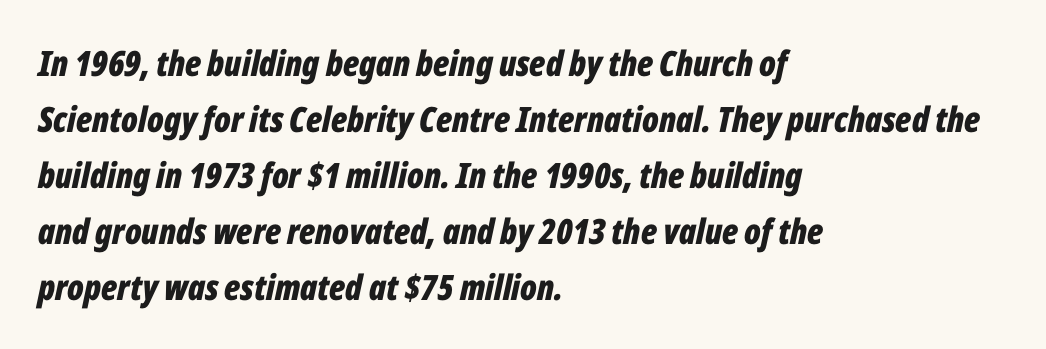
{"italic": "yes", "lean": "right", "slant_degrees": 12, "bold": "yes", "weight": "bold", "width": "condensed", "stroke_contrast": "low", "x_height": "medium", "monospaced": "no", "underline": "no", "align": "left", "line_spacing": "normal", "line_spacing_ratio": 1.6, "letter_spacing": "normal", "letter_spacing_em": 0.0, "glyph_px": 35}
